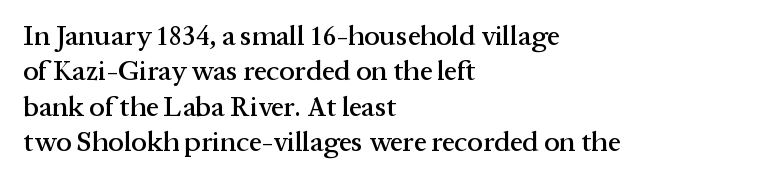
{"serif": "yes", "italic": "no", "width": "normal", "stroke_contrast": "medium", "x_height": "medium", "monospaced": "no", "underline": "no", "align": "left", "line_spacing": "normal", "line_spacing_ratio": 1.26, "letter_spacing": "normal", "letter_spacing_em": 0.0, "glyph_px": 28}
